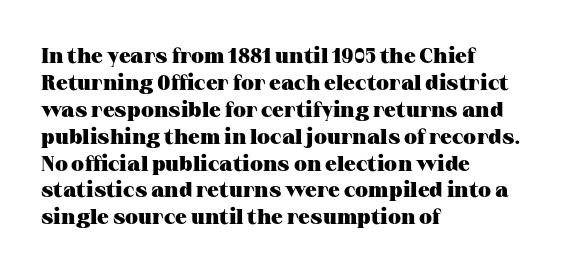
Which margin do the lines hug? The left one — the right edge is uneven. The foot of each line stays bare and open. Strokes here are thick enough to call this a true bold. Does the lettering tilt? It doesn't — this is upright. You could call the tracking neutral — neither tight nor loose. Interline gaps are of average width in this sample.
